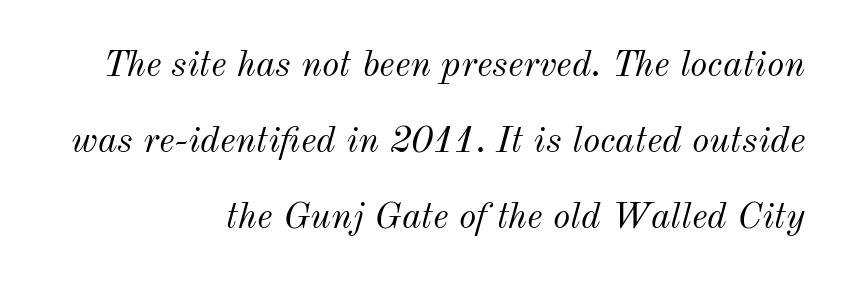
Character widths vary here, with narrow letters taking less room than wide ones. Letters have the restrained weight of plain body copy at most. Tracking value appears to be zero — textbook default spacing. Glance below the letters and you will spot only blank space. Does the copy run flush right? Yes — the right margin is perfectly even. The face used here has a pronounced slope to its letters.
